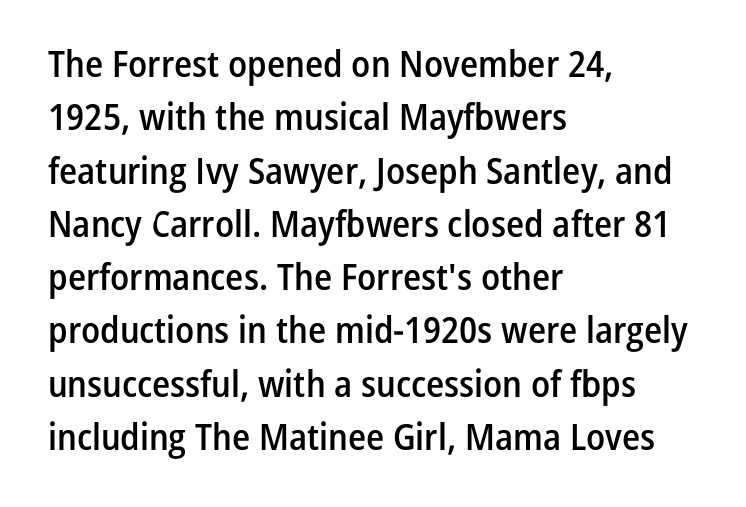
Is this a fixed-width face? No — the glyphs have proportional, varying widths. The face used here is rendered with its standard letterfit. Ascenders rise straight up at ninety degrees. Set as a demibold, roughly 600 on the weight scale.
